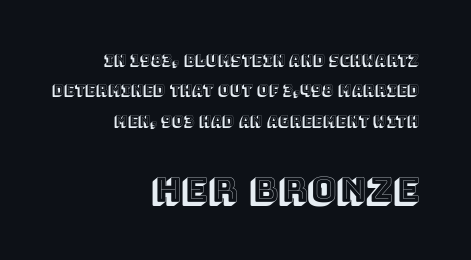
The letters advance in unequal steps, a hallmark of proportional type. This is the regular roman posture of the typeface. Every row of glyphs terminates at an identical x-position on the right. The lower block of text is set noticeably larger than the block above it. Whoever set this chose breathing room over compactness in the vertical rhythm.
